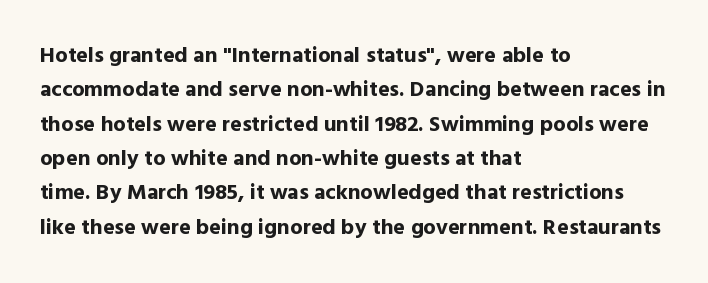
Q: Is the text bold? A: Yes.
Q: Is the text italic (slanted)? A: No, it is upright.
Q: Is the text underlined? A: No.
Q: How is the paragraph aligned? A: Left-aligned.
Q: Is the spacing between letters normal or unusually wide? A: Normal.
Q: Is the spacing between lines tight, normal or loose? A: Normal.
